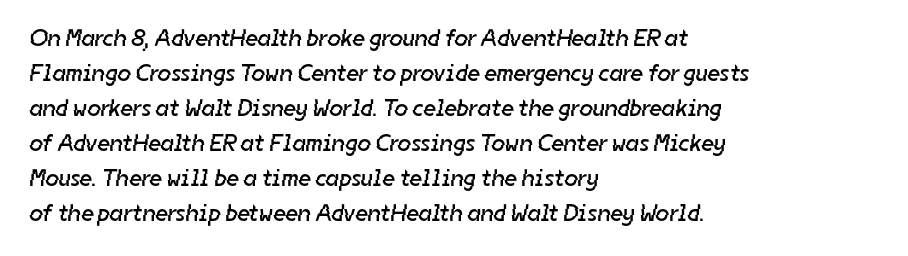
{"bold": "no", "underline": "no", "align": "left", "line_spacing": "normal", "line_spacing_ratio": 1.46, "letter_spacing": "normal", "letter_spacing_em": 0.0, "glyph_px": 24}
